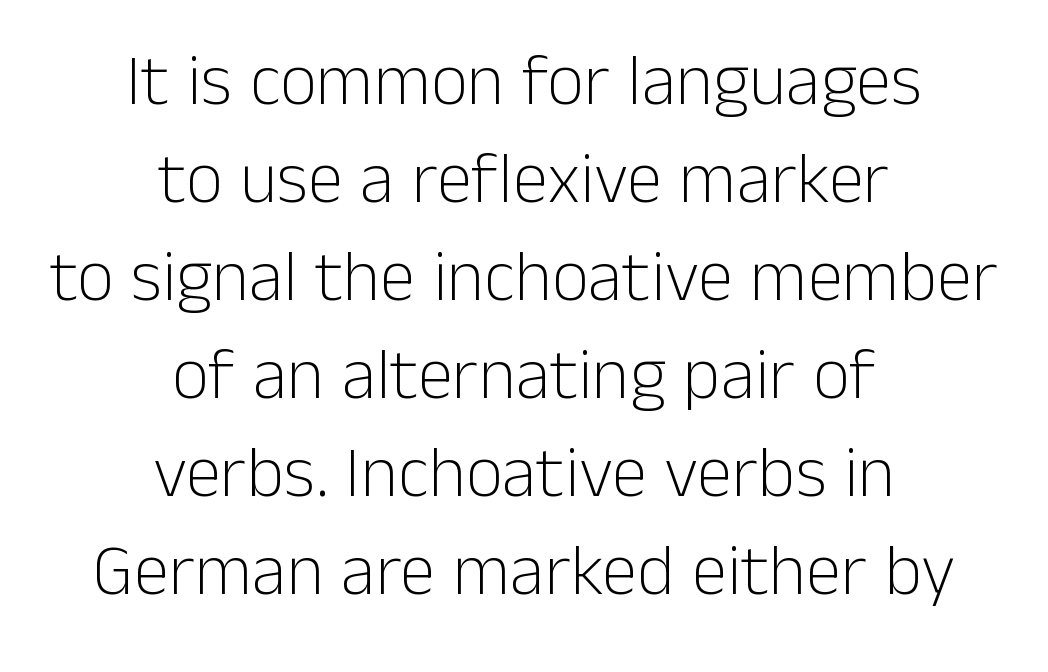
Stroke thickness stays within the range of a standard reading face or lighter. The zone under the glyphs is completely vacant. Summary of vertical rhythm: regular, with standard interline spacing. Posture: vertical.
